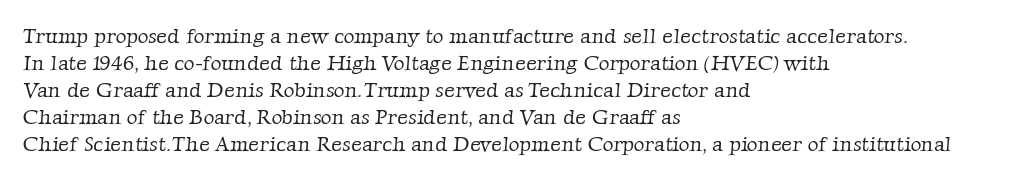
The paragraph shown leans on its left margin. Nothing heavy about these letters — not bold at all. Beneath every word, the page is bare. The letters sit at their default tracking, neither squeezed nor spread. Leading: standard.
